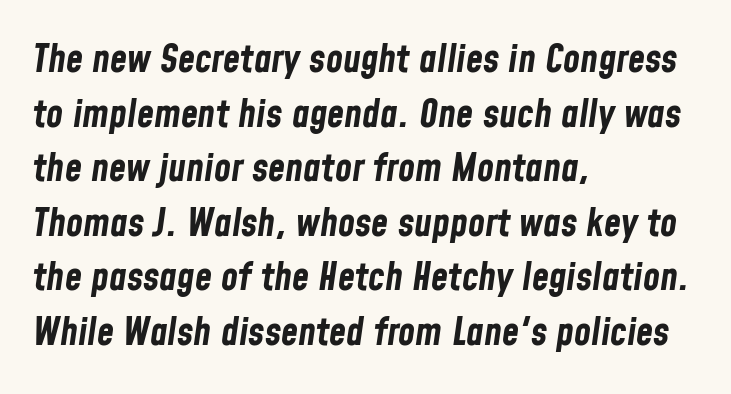
Caption: standard tracking, unaltered. Spacing verdict: proportional, widths tailored to each character. If you measured baseline to baseline, you'd find a middling distance. Descenders are the only things crossing below the line.
